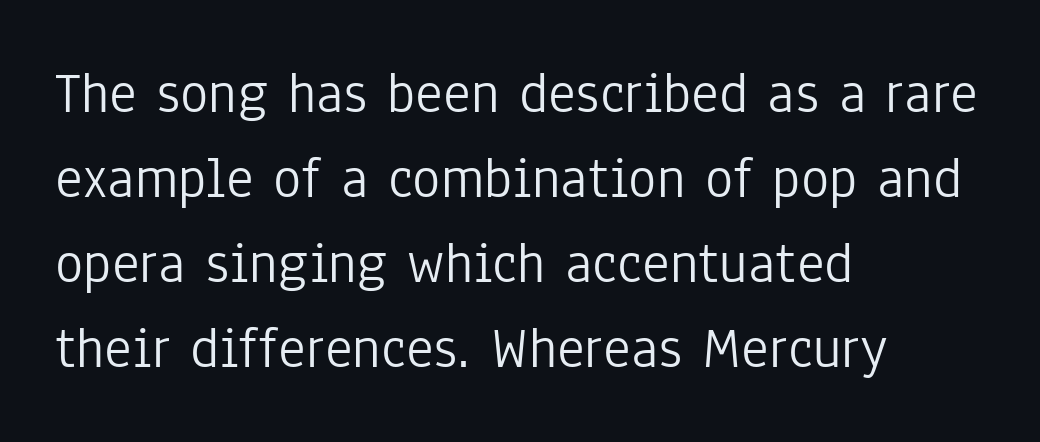
The image shows 59 px light, condensed sans-serif type, upright; set left-aligned, normal line spacing (1.44x), normal letter spacing, not underlined; low stroke contrast and a medium x-height.
